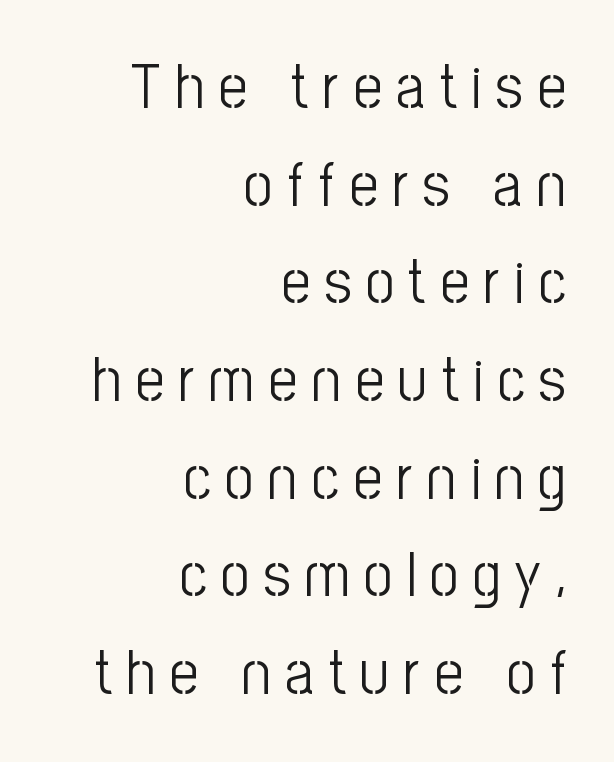
{"serif": "no", "italic": "no", "bold": "no", "weight": "light", "width": "condensed", "stroke_contrast": "low", "x_height": "medium", "monospaced": "no", "underline": "no", "align": "right", "line_spacing": "normal", "line_spacing_ratio": 1.55, "letter_spacing": "wide", "letter_spacing_em": 0.23, "glyph_px": 63}
